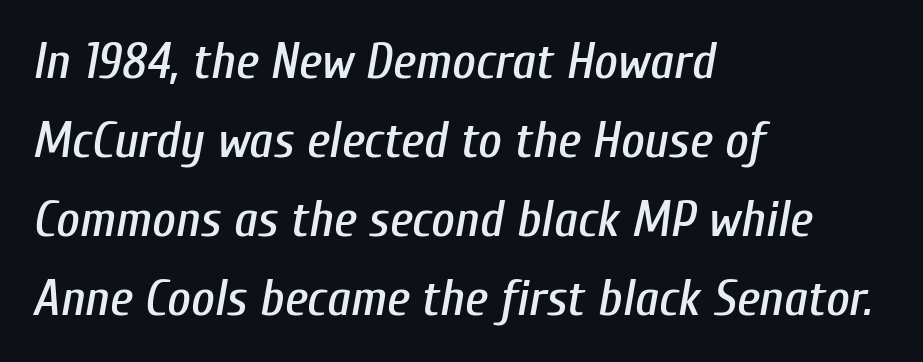
The image shows 51 px condensed type, italic (leaning right); set left-aligned, normal line spacing (1.55x), normal letter spacing, not underlined; low stroke contrast and a medium x-height.
